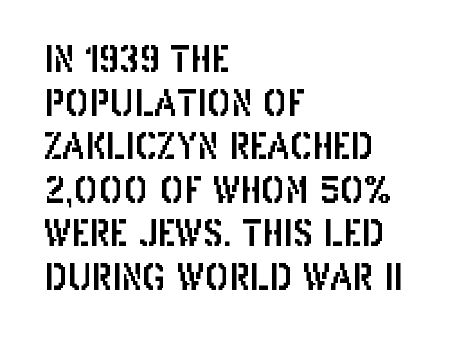
The image shows 36 px condensed sans-serif type, upright; set left-aligned, line spacing 1.21x, normal letter spacing, not underlined; low stroke contrast and a large x-height.
